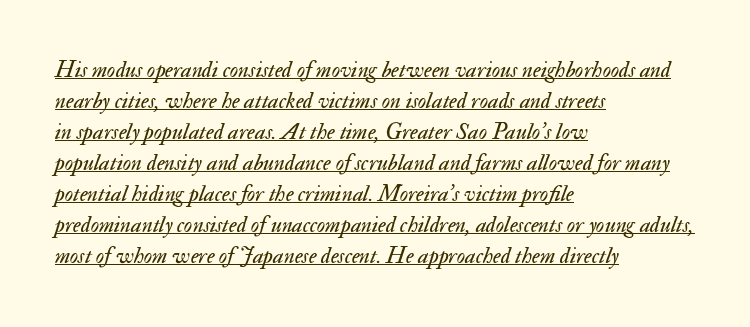
Slanted lettering throughout. Line beginnings align vertically; line endings do not. This sample keeps an unexceptional amount of space between lines. A light-to-regular cut is what we see here.
